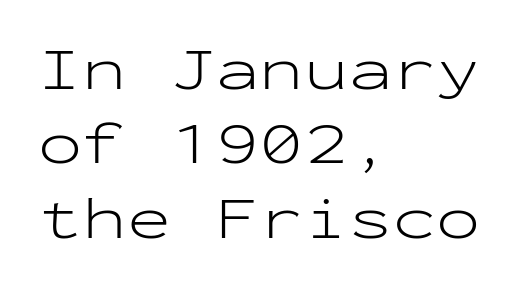
The image shows 59 px light, wide sans-serif type, upright, monospaced; set left-aligned, normal line spacing (1.26x), normal letter spacing, not underlined; low stroke contrast and a medium x-height.
